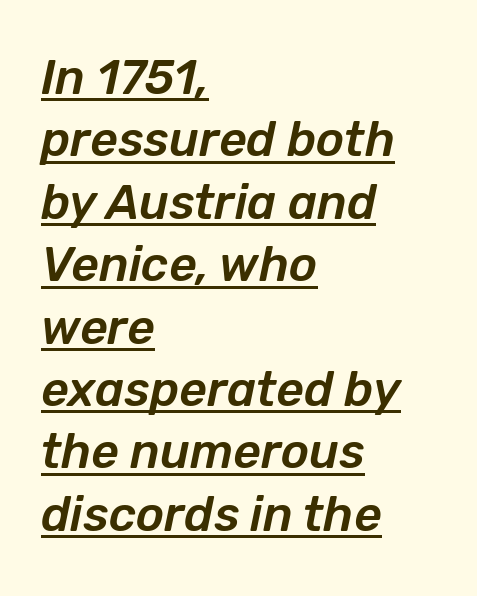
The image shows 48 px text type, italic (leaning right); set left-aligned, normal line spacing (1.3x), normal letter spacing, underlined; low stroke contrast and a medium x-height.
